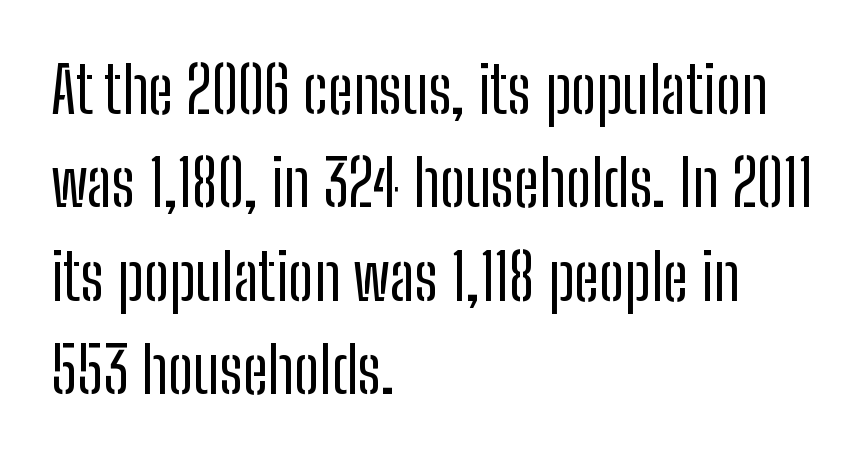
{"serif": "no", "italic": "no", "bold": "no", "weight": "regular", "width": "condensed", "stroke_contrast": "low", "x_height": "medium", "monospaced": "no", "underline": "no", "align": "left", "line_spacing": "normal", "line_spacing_ratio": 1.46, "letter_spacing": "normal", "letter_spacing_em": 0.0, "glyph_px": 64}
